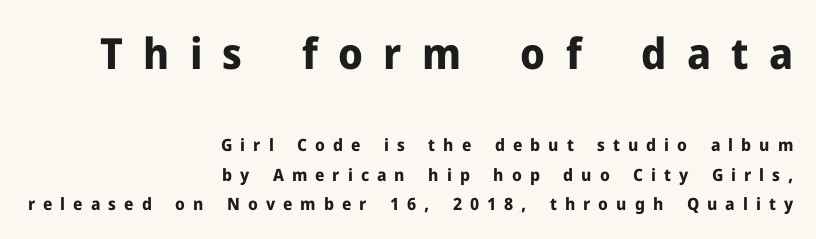
The image shows 43 px bold sans-serif type, upright; set right-aligned, line spacing 1.74x, unusually wide letter spacing (+0.47 em), not underlined; the first (top) block is 2.53x larger; low stroke contrast and a medium x-height.
